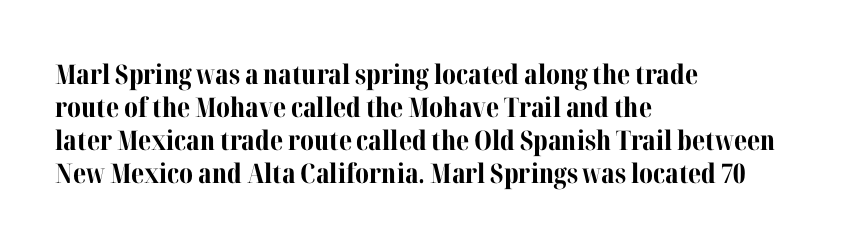
Q: Is the text bold? A: Yes.
Q: Is the text italic (slanted)? A: No, it is upright.
Q: Is the text underlined? A: No.
Q: How is the paragraph aligned? A: Left-aligned.
Q: Is the spacing between letters normal or unusually wide? A: Normal.
